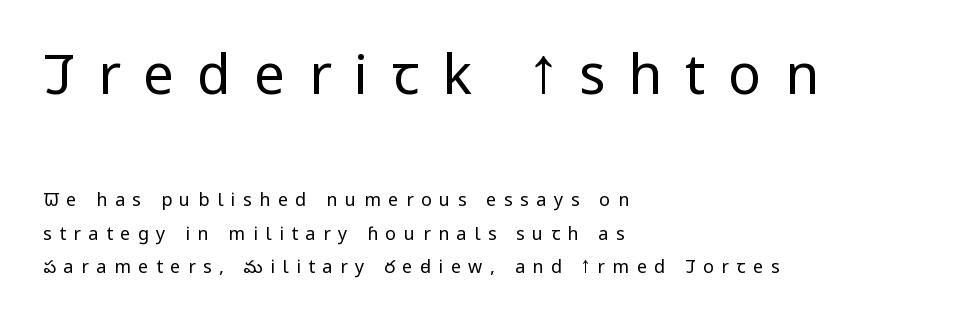
Q: Is the text bold? A: No.
Q: Is the text italic (slanted)? A: No, it is upright.
Q: Is the typeface a serif or a sans-serif typeface? A: Sans-serif.
Q: Is the text underlined? A: No.
Q: How is the paragraph aligned? A: Left-aligned.
Q: Is the spacing between letters normal or unusually wide? A: Unusually wide.
Q: Which block of text is set in a larger size, the first (top) or the second (bottom)? A: The first (top) one.
Q: Width (condensed, normal, or wide)? A: Condensed.
Q: Stroke contrast? A: Low.
Q: x-height? A: Large.
Q: Monospaced? A: No.
